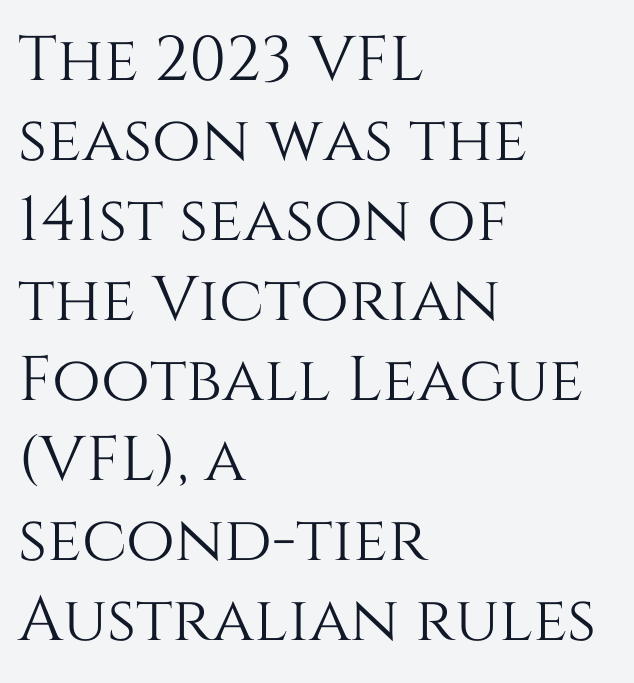
Q: Is the text italic (slanted)? A: No, it is upright.
Q: Is the text underlined? A: No.
Q: How is the paragraph aligned? A: Left-aligned.
Q: Is the spacing between letters normal or unusually wide? A: Normal.
Q: Is the spacing between lines tight, normal or loose? A: Normal.
Q: Width (condensed, normal, or wide)? A: Normal.
Q: Stroke contrast? A: Medium.
Q: x-height? A: Large.
Q: Monospaced? A: No.
